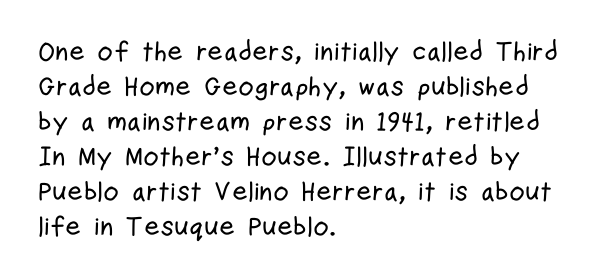
In CSS terms this would be text-align: left. Does the lettering tilt? It doesn't — this is upright. The strip under each line holds only bare page. Each word holds together tightly as a unit, with standard inter-letter gaps. These lines sit exactly where default settings would place them.
